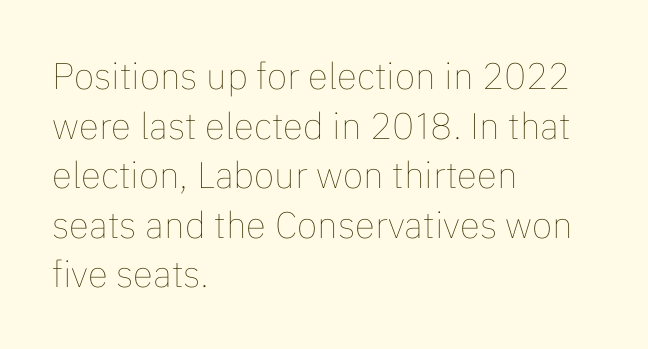
{"italic": "no", "bold": "no", "weight": "thin", "width": "normal", "stroke_contrast": "low", "x_height": "medium", "monospaced": "no", "underline": "no", "align": "left", "line_spacing": "normal", "line_spacing_ratio": 1.34, "letter_spacing": "normal", "letter_spacing_em": 0.0, "glyph_px": 37}
